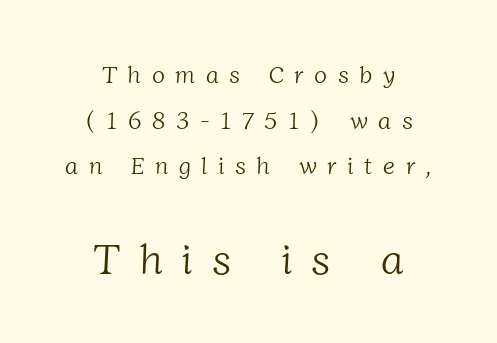
{"serif": "yes", "bold": "no", "weight": "light", "width": "normal", "stroke_contrast": "low", "x_height": "medium", "monospaced": "no", "underline": "no", "align": "center", "line_spacing": "loose", "line_spacing_ratio": 1.9, "letter_spacing": "wide", "letter_spacing_em": 0.44, "larger_block": "second", "size_ratio": 1.75, "glyph_px": 42}
